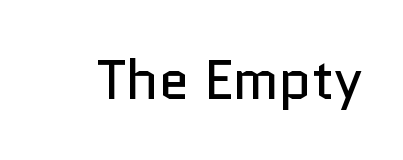
The image shows 55 px regular-weight sans-serif type, upright; set normal letter spacing, not underlined; low stroke contrast and a medium x-height.
